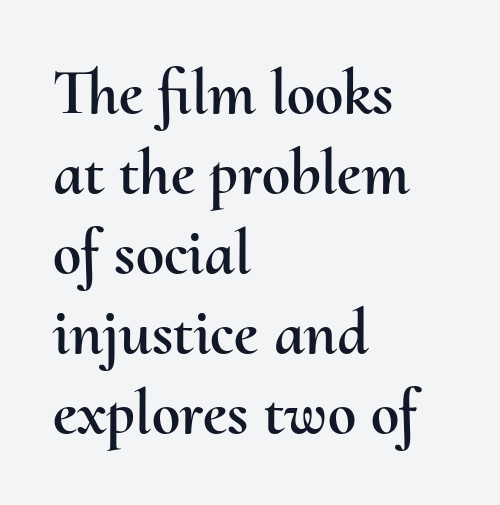
Q: Is the text italic (slanted)? A: No, it is upright.
Q: Is the text underlined? A: No.
Q: How is the paragraph aligned? A: Left-aligned.
Q: Is the spacing between letters normal or unusually wide? A: Normal.
Q: Is the spacing between lines tight, normal or loose? A: Normal.
Q: Width (condensed, normal, or wide)? A: Normal.
Q: Stroke contrast? A: Medium.
Q: x-height? A: Small.
Q: Monospaced? A: No.
